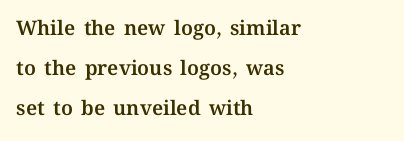
Glyph-to-glyph distance matches everyday printed text. Quick note: interline space is abundant. Is there any slant? The stems are plumb. The passage shown is not underscored anywhere.
